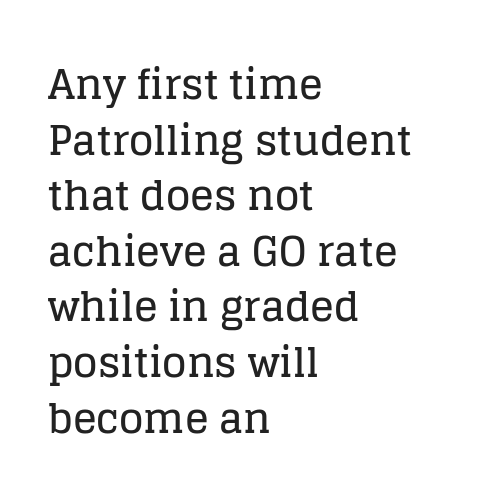
Q: Is the text italic (slanted)? A: No, it is upright.
Q: Is the typeface a serif or a sans-serif typeface? A: Serif.
Q: Is the text underlined? A: No.
Q: How is the paragraph aligned? A: Left-aligned.
Q: Is the spacing between letters normal or unusually wide? A: Normal.
Q: Is the spacing between lines tight, normal or loose? A: Normal.
Q: Width (condensed, normal, or wide)? A: Normal.
Q: Stroke contrast? A: Low.
Q: x-height? A: Large.
Q: Monospaced? A: No.
